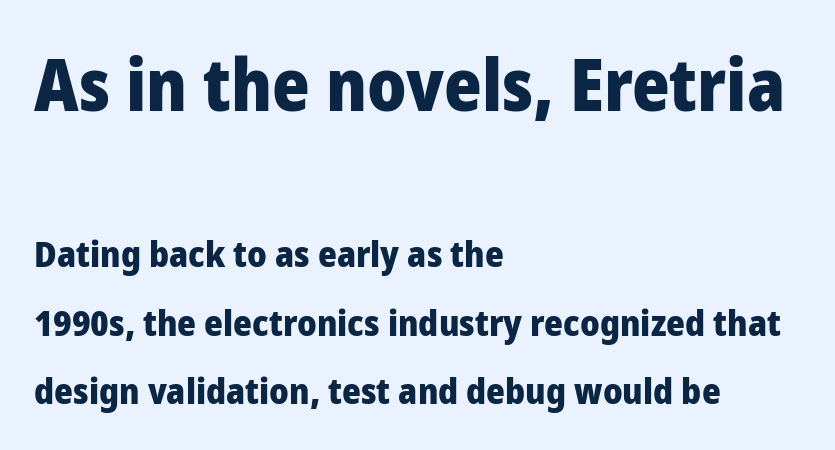
{"serif": "no", "italic": "no", "bold": "yes", "weight": "heavy", "width": "normal", "stroke_contrast": "low", "x_height": "medium", "monospaced": "no", "underline": "no", "align": "left", "line_spacing": "loose", "line_spacing_ratio": 1.9, "letter_spacing": "normal", "letter_spacing_em": 0.0, "larger_block": "first", "size_ratio": 2.0, "glyph_px": 72}
